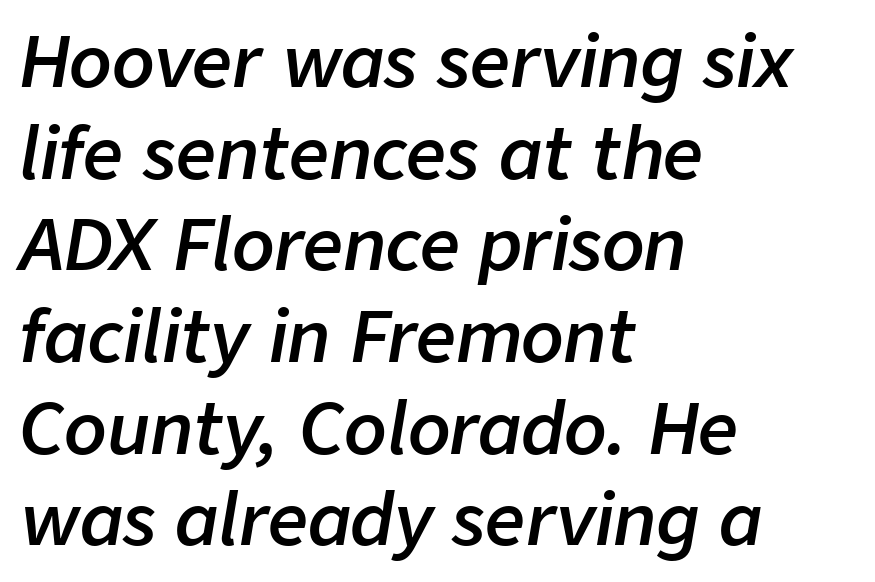
Q: Is the text bold? A: Semi-bold.
Q: Is the text italic (slanted)? A: Yes, it leans right by about 9 degrees.
Q: Is the text underlined? A: No.
Q: How is the paragraph aligned? A: Left-aligned.
Q: Is the spacing between letters normal or unusually wide? A: Normal.
Q: Is the spacing between lines tight, normal or loose? A: Normal.
Q: Width (condensed, normal, or wide)? A: Normal.
Q: Stroke contrast? A: Low.
Q: x-height? A: Medium.
Q: Monospaced? A: No.
